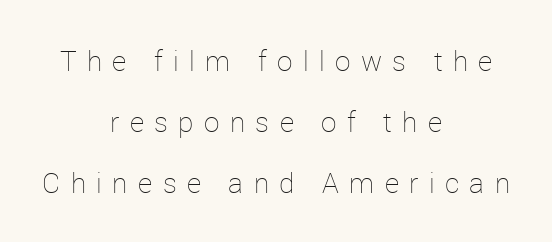
The image shows 28 px thin type, upright; set centered, loose line spacing (2.17x), unusually wide letter spacing (+0.37 em), not underlined; low stroke contrast and a medium x-height.
